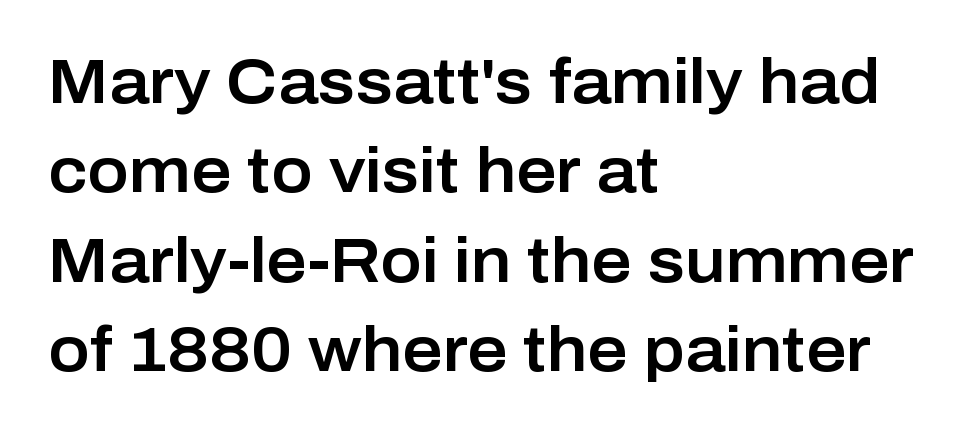
Every row of glyphs begins at an identical x-position on the left. Unlike a traditional serif, this face leaves its strokes unadorned. The area under the type is left untouched. Posture: upright roman. A typesetter would call this proportional, since set widths differ per character.
